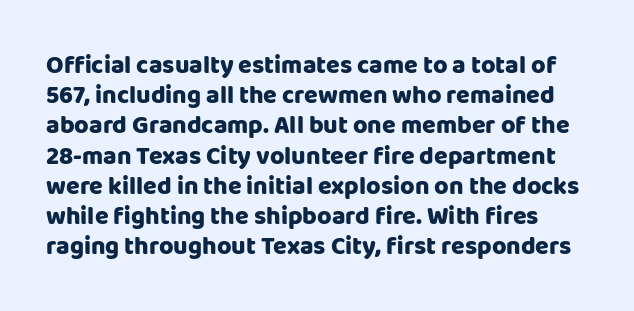
Q: Is the text bold? A: Yes.
Q: Is the text italic (slanted)? A: No, it is upright.
Q: Is the text underlined? A: No.
Q: Is the spacing between letters normal or unusually wide? A: Normal.
